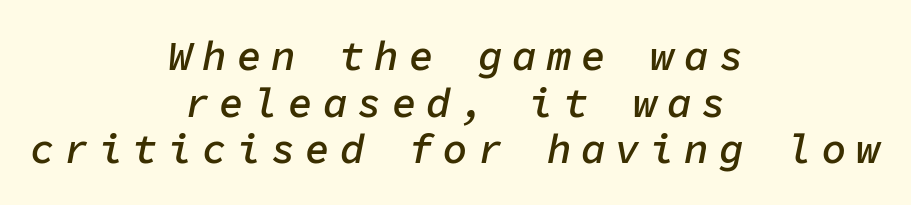
{"italic": "yes", "lean": "right", "slant_degrees": 11, "bold": "semi", "weight": "semibold", "width": "normal", "stroke_contrast": "low", "x_height": "medium", "monospaced": "yes", "underline": "no", "align": "center", "line_spacing": "tight", "line_spacing_ratio": 1.14, "letter_spacing": "wide", "letter_spacing_em": 0.24, "glyph_px": 41}
